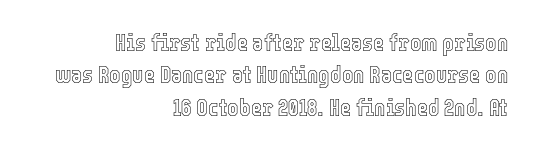
The axis of the letterforms is exactly vertical. Regarding leading, the lines here are spaced in the standard way. Students, note that the glyphs here touch the page at normal intervals. Letters rest on an invisible, unmarked baseline. Visually the block forms a straight wall on the right and a jagged coastline on the left.
